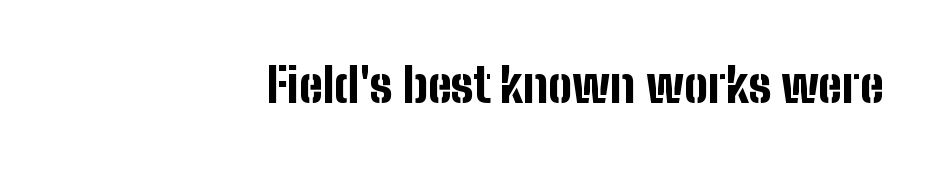
Quick note: underline off. Plenty of ink on the page — the face is bold. The rendering shows plain stroke endings on the letterforms — a sans-serif design. This sample uses plain, unmodified letter spacing.
